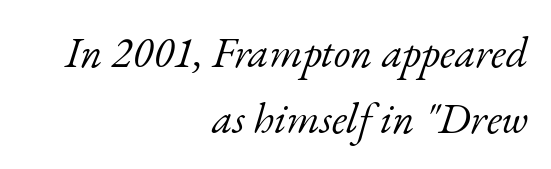
This is serif lettering, the kind often seen in printed books. Right-aligned paragraph, ragged on the left. Interline gaps are of average width in this sample. Unmarked baselines from the first word to the last. Characters are canted at an angle relative to the baseline's perpendicular. Default kerning and tracking; the words read as compact shapes.
